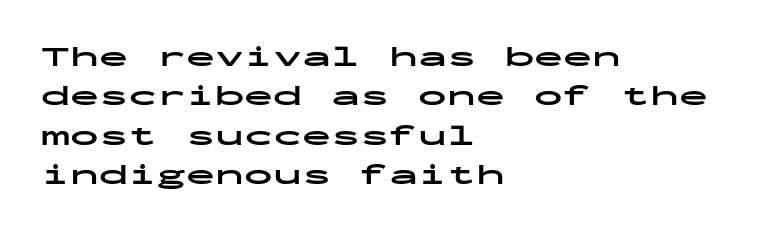
{"serif": "no", "italic": "no", "bold": "yes", "weight": "bold", "width": "wide", "stroke_contrast": "low", "x_height": "medium", "monospaced": "yes", "underline": "no", "align": "left", "line_spacing": "normal", "line_spacing_ratio": 1.36, "letter_spacing": "normal", "letter_spacing_em": 0.0, "glyph_px": 29}
